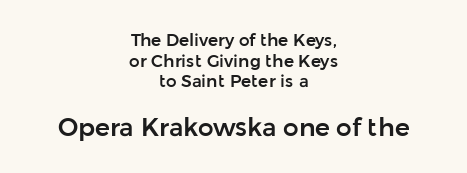
Horizontal alignment here is central, giving a formal, balanced look. The gap between lines stays unmarked. Does the bottom block carry the larger type? Yes, it does. You can tell it's not italic because the verticals are truly vertical.
